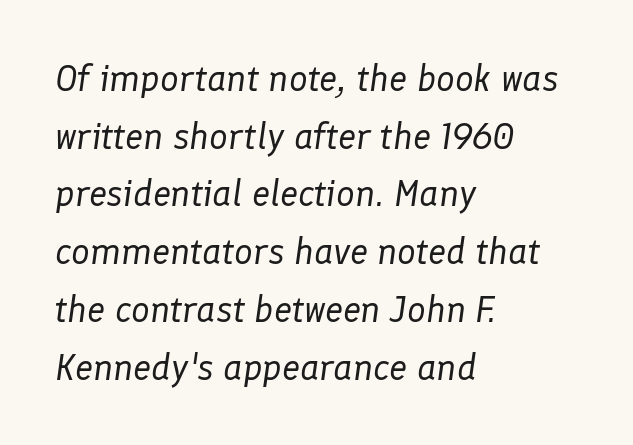
Q: Is the text bold? A: No.
Q: Is the text italic (slanted)? A: Yes, it leans right by about 8 degrees.
Q: Is the text underlined? A: No.
Q: How is the paragraph aligned? A: Left-aligned.
Q: Is the spacing between letters normal or unusually wide? A: Normal.
Q: Is the spacing between lines tight, normal or loose? A: Normal.
Q: Width (condensed, normal, or wide)? A: Normal.
Q: Stroke contrast? A: Low.
Q: x-height? A: Medium.
Q: Monospaced? A: No.
